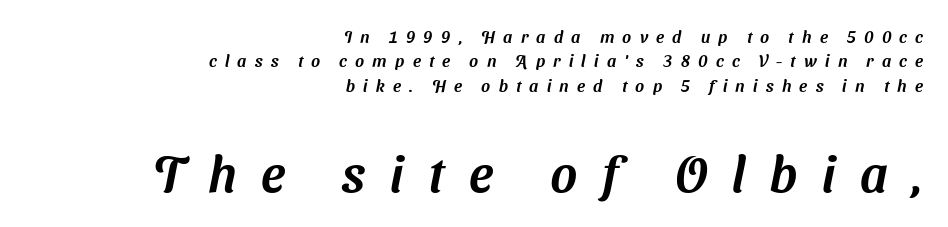
Q: Is the typeface a serif or a sans-serif typeface? A: Sans-serif.
Q: Is the text underlined? A: No.
Q: How is the paragraph aligned? A: Right-aligned.
Q: Is the spacing between letters normal or unusually wide? A: Unusually wide.
Q: Is the spacing between lines tight, normal or loose? A: Normal.
Q: Which block of text is set in a larger size, the first (top) or the second (bottom)? A: The second (bottom) one.
Q: Width (condensed, normal, or wide)? A: Normal.
Q: Stroke contrast? A: Medium.
Q: x-height? A: Medium.
Q: Monospaced? A: No.
